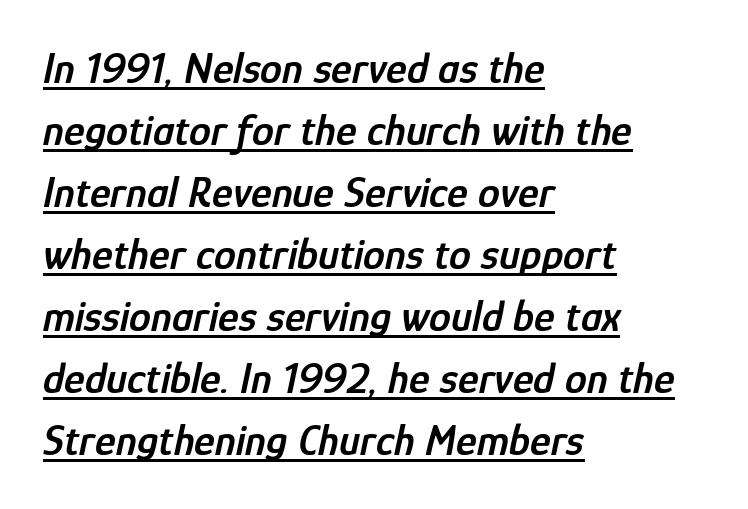
{"italic": "yes", "lean": "right", "slant_degrees": 12, "bold": "semi", "weight": "semibold", "width": "condensed", "stroke_contrast": "low", "x_height": "medium", "monospaced": "no", "underline": "yes", "align": "left", "line_spacing": "normal", "line_spacing_ratio": 1.41, "letter_spacing": "normal", "letter_spacing_em": 0.0, "glyph_px": 44}
